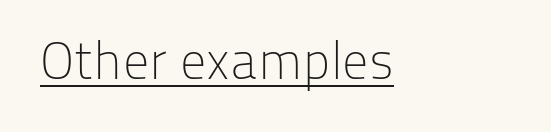
{"serif": "no", "italic": "no", "bold": "no", "weight": "light", "width": "normal", "stroke_contrast": "low", "x_height": "medium", "monospaced": "no", "underline": "yes", "letter_spacing": "normal", "letter_spacing_em": 0.0, "glyph_px": 52}
